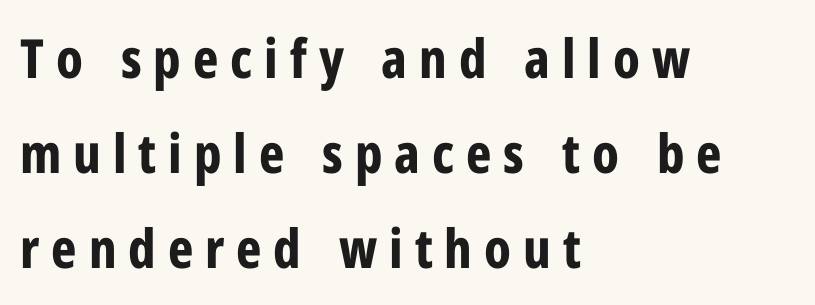
The image shows 54 px bold, condensed sans-serif type, upright; set left-aligned, line spacing 1.76x, unusually wide letter spacing (+0.22 em), not underlined; low stroke contrast and a medium x-height.
